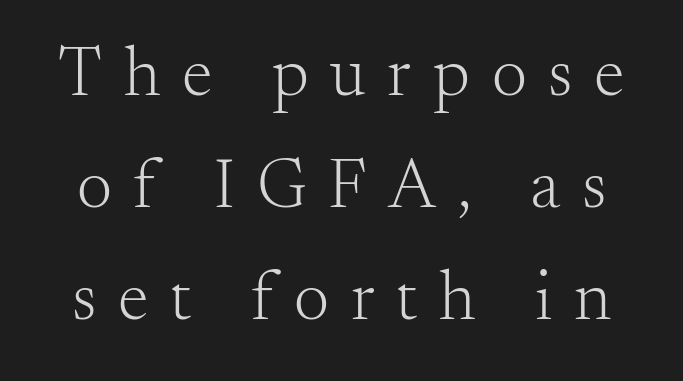
The font's upright variant was chosen for this text. The rendering uses natural spacing where letterforms have individual widths. The type is letterspaced generously, with wide tracking. The designer left line spacing at the default. Ink coverage per letter is moderate at most. I'd call this a serif setting — the letters wear small feet.
